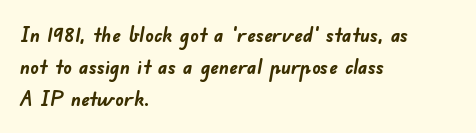
The image shows 21 px bold type; set left-aligned, normal line spacing (1.53x), normal letter spacing, not underlined.
